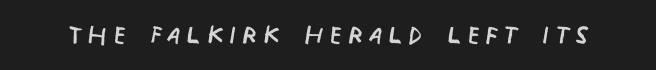
Note the varied advance widths — an 'i' is clearly narrower than an 'm'. Stems and bowls with no extra thickness — not bold. The baseline area is clear. Look at the bottom of the vertical strokes: they stop flat, with no serifs.
